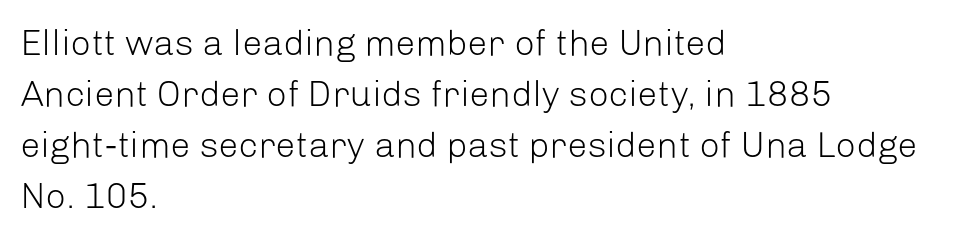
Q: Is the text bold? A: No.
Q: Is the text italic (slanted)? A: No, it is upright.
Q: Is the typeface a serif or a sans-serif typeface? A: Sans-serif.
Q: Is the text underlined? A: No.
Q: How is the paragraph aligned? A: Left-aligned.
Q: Is the spacing between letters normal or unusually wide? A: Normal.
Q: Is the spacing between lines tight, normal or loose? A: Normal.
Q: Width (condensed, normal, or wide)? A: Normal.
Q: Stroke contrast? A: Low.
Q: x-height? A: Medium.
Q: Monospaced? A: No.
